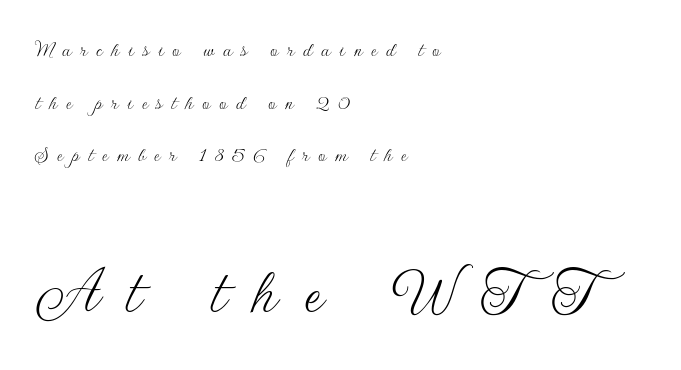
{"serif": "no", "bold": "no", "weight": "thin", "width": "normal", "stroke_contrast": "low", "x_height": "small", "monospaced": "no", "underline": "no", "align": "left", "line_spacing": "loose", "line_spacing_ratio": 2.29, "letter_spacing": "wide", "letter_spacing_em": 0.38, "larger_block": "second", "size_ratio": 3.04, "glyph_px": 70}
